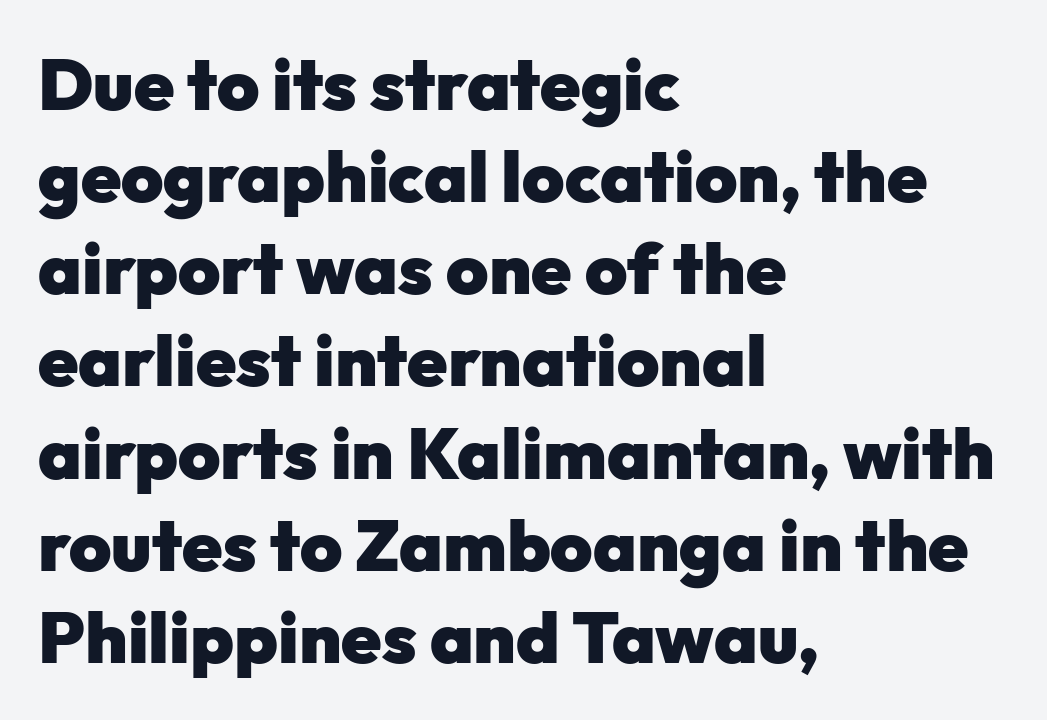
The image shows 72 px heavy sans-serif type, upright; set left-aligned, normal line spacing (1.28x), normal letter spacing, not underlined; low stroke contrast and a medium x-height.
